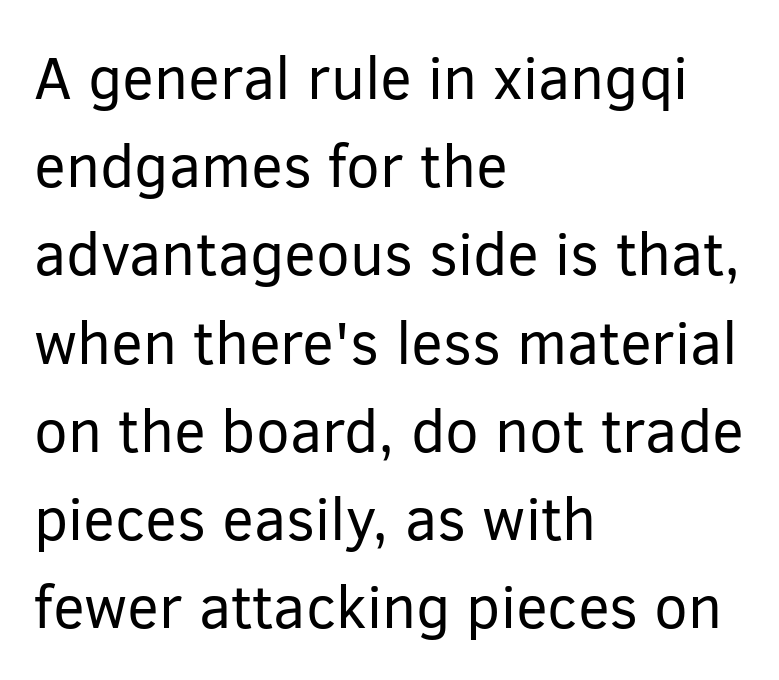
The image shows 60 px regular-weight sans-serif type, upright; set left-aligned, normal line spacing (1.47x), normal letter spacing, not underlined; low stroke contrast and a medium x-height.
